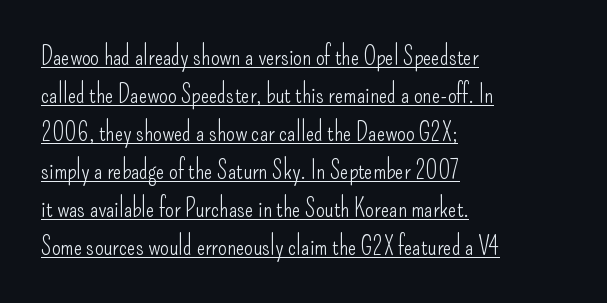
The image shows 25 px text type, upright; set left-aligned, normal line spacing (1.52x), normal letter spacing, underlined.
